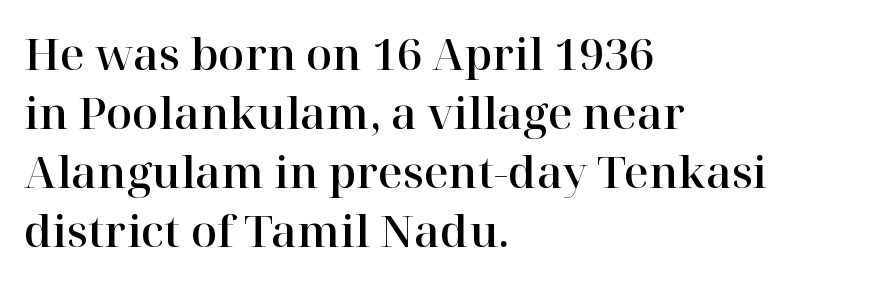
The image shows 43 px serif type, upright; set left-aligned, normal line spacing (1.37x), normal letter spacing, not underlined; high stroke contrast and a medium x-height.
